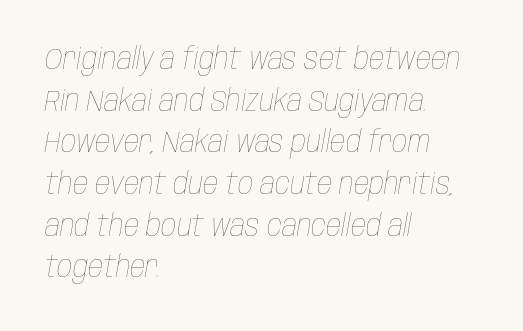
Looks like regular typesetting: each glyph gets only the width it needs. Would a proofreader flag this as italicized? Yes. No heavy texture on the line: the type isn't bold. Characters follow at the spacing the type designer built in. A classic flush-left, rag-right setting is used for this passage.
